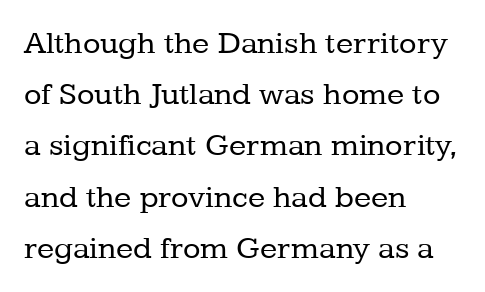
The image shows 32 px regular-weight serif type, upright; set left-aligned, normal line spacing (1.6x), normal letter spacing, not underlined; low stroke contrast and a medium x-height.
